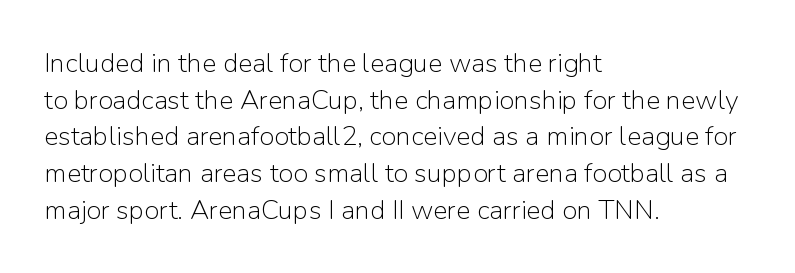
The image shows 27 px text type, upright; set left-aligned, normal line spacing (1.36x), normal letter spacing, not underlined.
